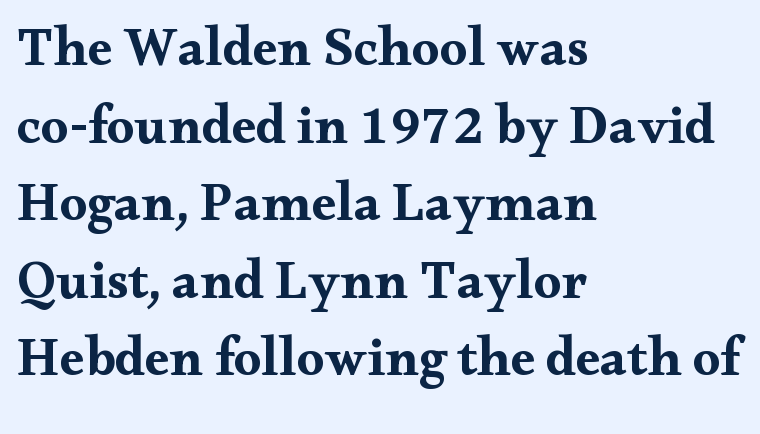
These lines stack with their left ends in a neat column. The line texture is even and compact thanks to regular tracking. Spacing verdict: proportional, widths tailored to each character. Bold? Absolutely — the strokes are thick and heavy. The gap between lines stays unmarked.
